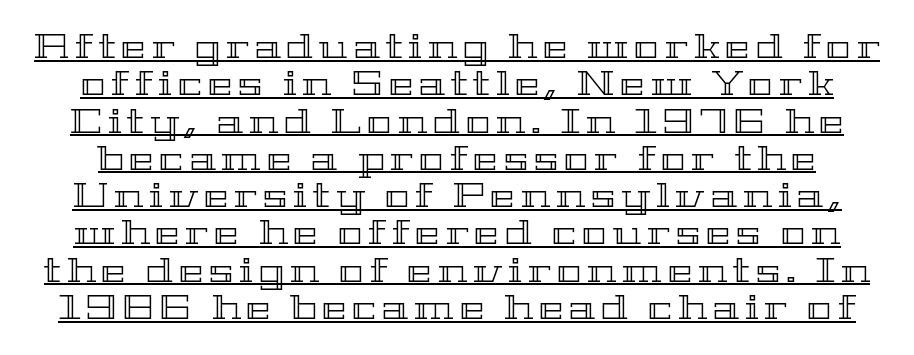
{"italic": "no", "width": "wide", "x_height": "medium", "monospaced": "no", "underline": "yes", "line_spacing": "tight", "line_spacing_ratio": 1.13, "glyph_px": 33}
